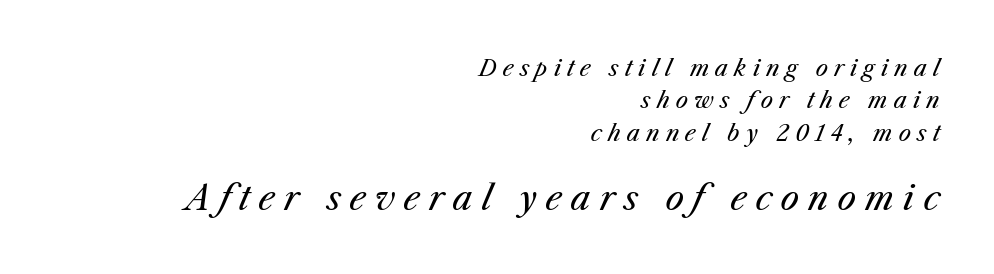
A typesetter would call this leading conventional body-copy spacing. Right-aligned paragraph, ragged on the left. The letters advance in unequal steps, a hallmark of proportional type. Compared with a typical body face, this is equally light or lighter still. The typography opts for an oblique posture over an upright one.
